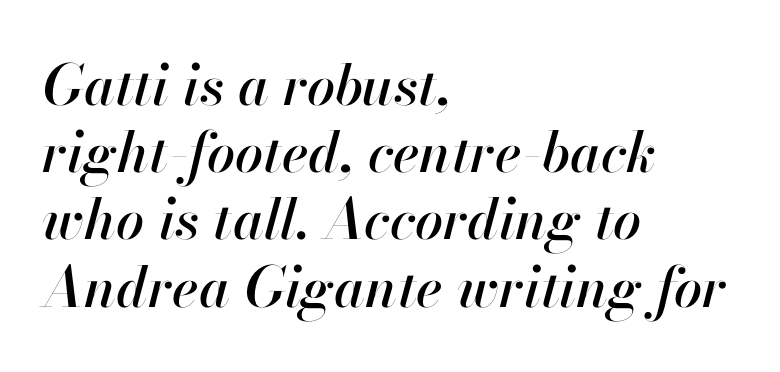
{"italic": "yes", "lean": "right", "slant_degrees": 13, "width": "normal", "stroke_contrast": "high", "x_height": "small", "monospaced": "no", "underline": "no", "align": "left", "line_spacing_ratio": 1.2, "letter_spacing": "normal", "letter_spacing_em": 0.0, "glyph_px": 56}
